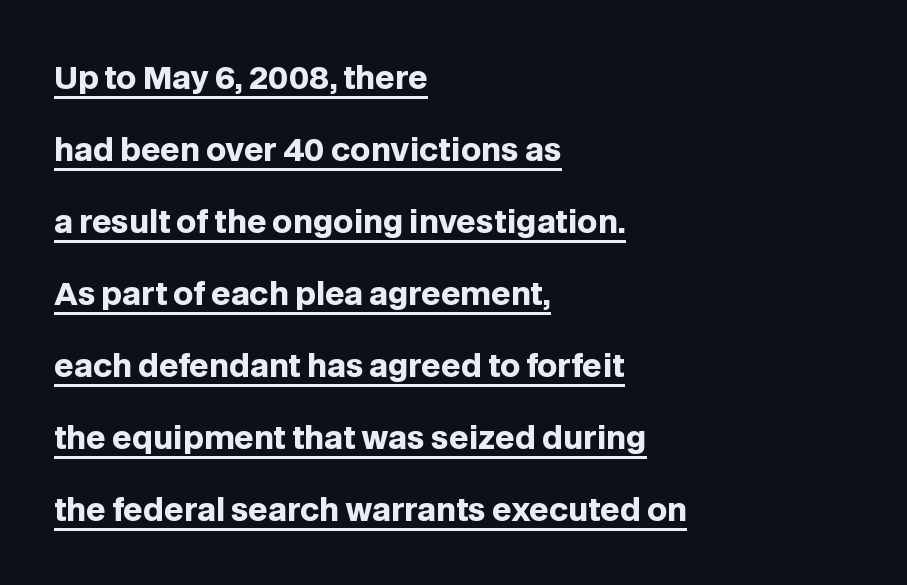
Q: Is the text bold? A: Yes.
Q: Is the text italic (slanted)? A: No, it is upright.
Q: Is the typeface a serif or a sans-serif typeface? A: Sans-serif.
Q: Is the text underlined? A: Yes.
Q: How is the paragraph aligned? A: Left-aligned.
Q: Is the spacing between letters normal or unusually wide? A: Normal.
Q: Is the spacing between lines tight, normal or loose? A: Loose.
Q: Width (condensed, normal, or wide)? A: Normal.
Q: Stroke contrast? A: Low.
Q: x-height? A: Large.
Q: Monospaced? A: No.
